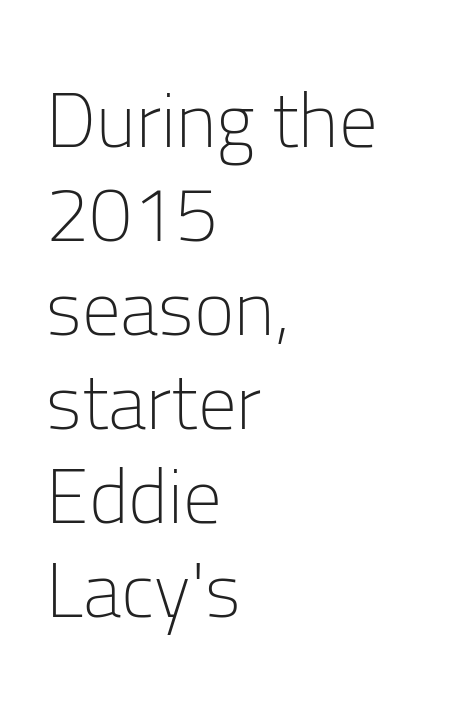
If you drew a ruler down the left edge, every line would touch it. Nope, not italic — everything's standing straight. Looks like regular typesetting: each glyph gets only the width it needs. Plain, unruled lines of type. The characters display no serif detailing; their extremities are plain.
